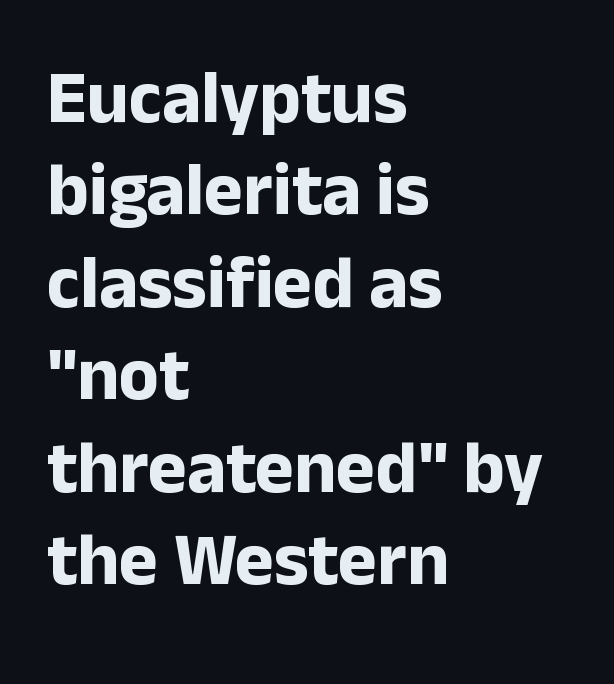
Q: Is the text bold? A: Yes.
Q: Is the text italic (slanted)? A: No, it is upright.
Q: Is the typeface a serif or a sans-serif typeface? A: Sans-serif.
Q: Is the text underlined? A: No.
Q: How is the paragraph aligned? A: Left-aligned.
Q: Is the spacing between letters normal or unusually wide? A: Normal.
Q: Is the spacing between lines tight, normal or loose? A: Normal.
Q: Width (condensed, normal, or wide)? A: Normal.
Q: Stroke contrast? A: Low.
Q: x-height? A: Medium.
Q: Monospaced? A: No.
